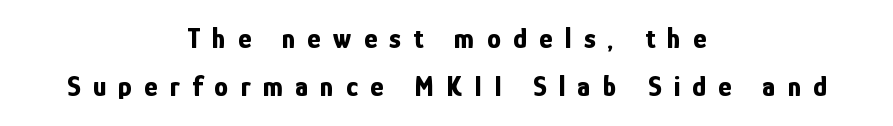
Each word looks stretched out because of the extra space between its letters. Spacing verdict: proportional, widths tailored to each character. This sample is center-justified, so both line endings float freely. Each glyph is drawn with heavy, bold strokes. Underlining? Definitely not there. Font category for this specimen: sans-serif.
